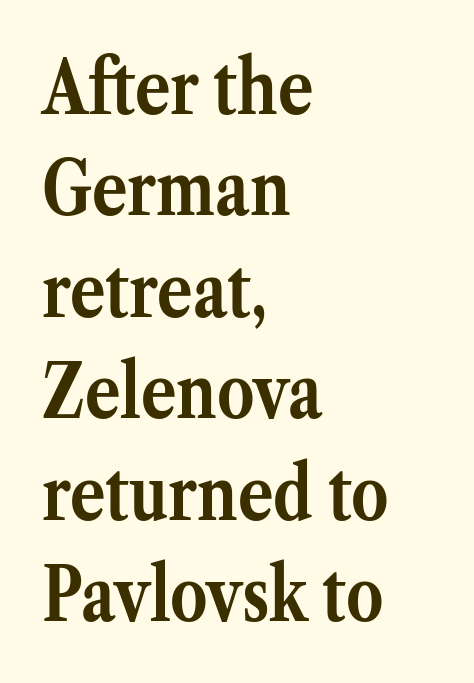
{"serif": "yes", "italic": "no", "bold": "yes", "weight": "semibold", "width": "normal", "stroke_contrast": "medium", "x_height": "medium", "monospaced": "no", "underline": "no", "align": "left", "line_spacing": "normal", "line_spacing_ratio": 1.37, "letter_spacing": "normal", "letter_spacing_em": 0.0, "glyph_px": 74}
